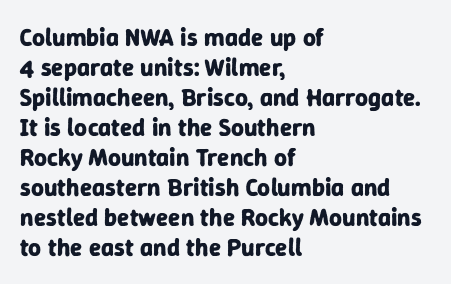
{"italic": "no", "bold": "yes", "underline": "no", "align": "left", "line_spacing_ratio": 1.2, "letter_spacing": "normal", "letter_spacing_em": 0.0, "glyph_px": 25}
